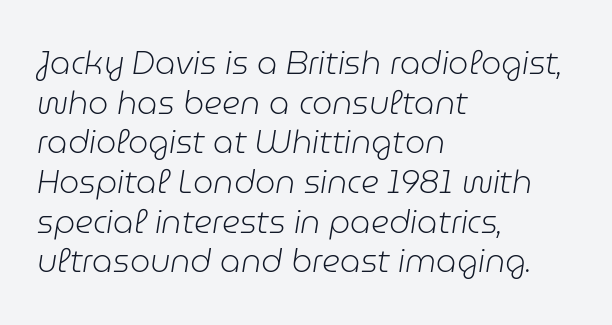
The horizontal fit of the characters is conventional and even. Is the block centered? No — it sits flush against the left margin. The strokes are not fattened; the text isn't bold. Notice how the stems are inclined rather than vertical — that's the hallmark of italics.
